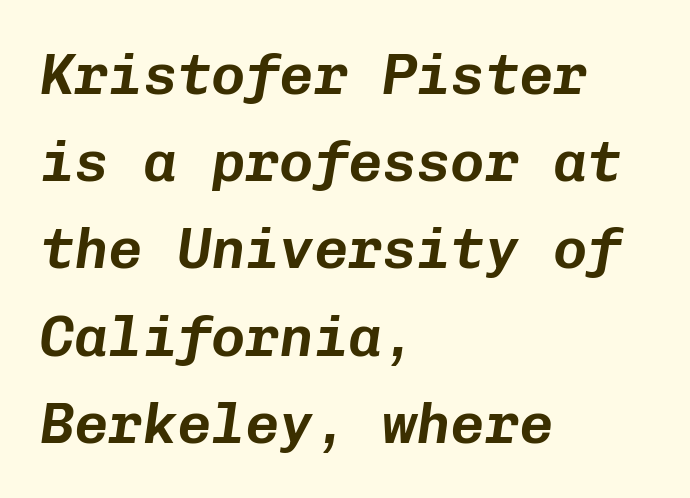
{"italic": "yes", "lean": "right", "slant_degrees": 8, "width": "normal", "stroke_contrast": "low", "x_height": "medium", "monospaced": "yes", "underline": "no", "align": "left", "line_spacing": "normal", "line_spacing_ratio": 1.53, "letter_spacing": "normal", "letter_spacing_em": 0.0, "glyph_px": 57}
